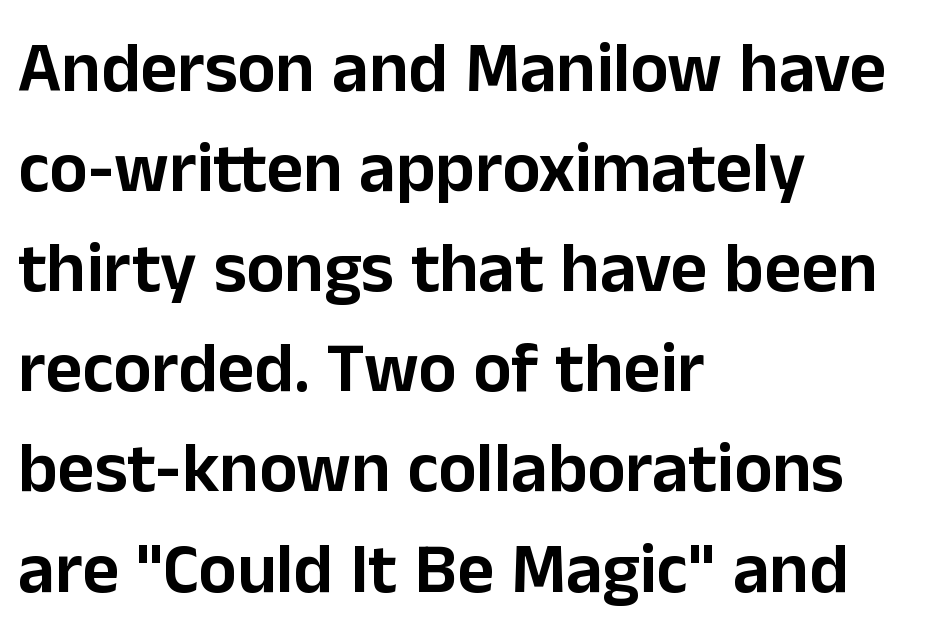
Default kerning and tracking; the words read as compact shapes. The letters stand upright; this is a roman face. Underlining? Definitely not there. This sample keeps an unexceptional amount of space between lines. Classification — sans serif.
